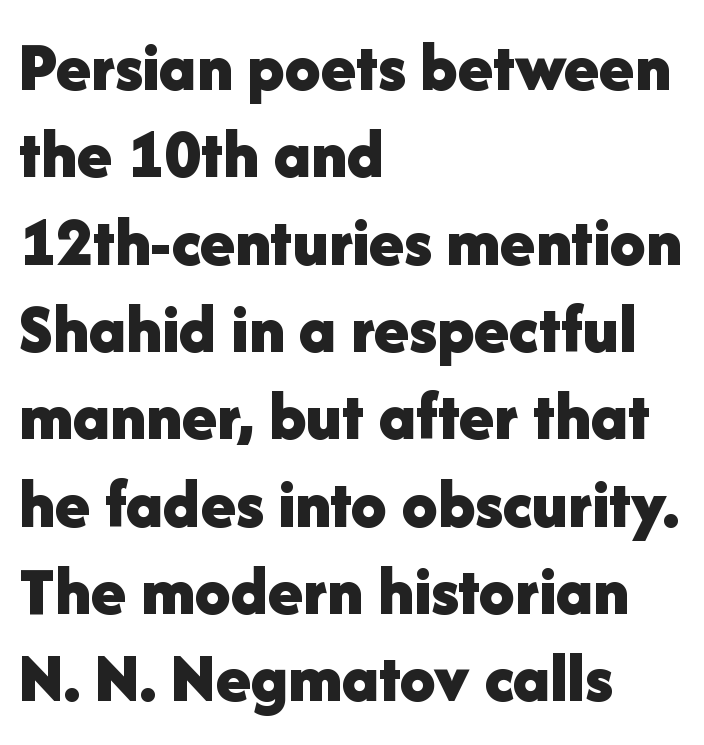
The characters look thick and weighty, a clear bold. The passage shown is typeset with a sans-serif family. A typesetter would mark this as roman, not italic. This rendering leaves character spacing at its baseline value. Glance below the letters and you will spot only blank space.
